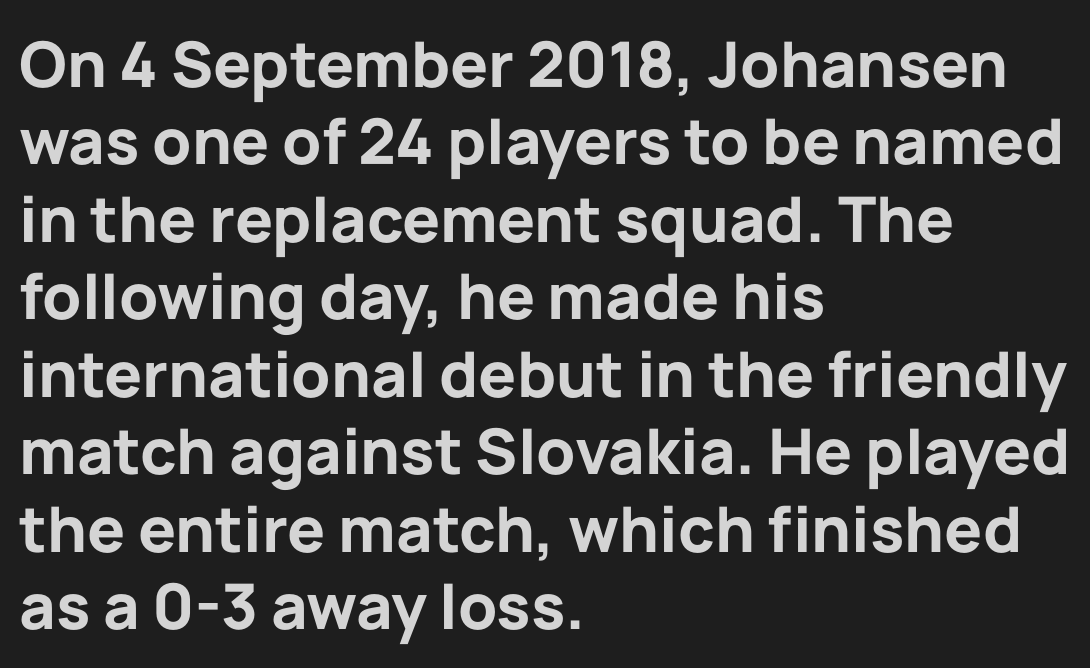
{"serif": "no", "italic": "no", "bold": "yes", "weight": "bold", "width": "normal", "stroke_contrast": "low", "x_height": "medium", "monospaced": "no", "underline": "no", "align": "left", "line_spacing_ratio": 1.23, "letter_spacing": "normal", "letter_spacing_em": 0.0, "glyph_px": 63}
